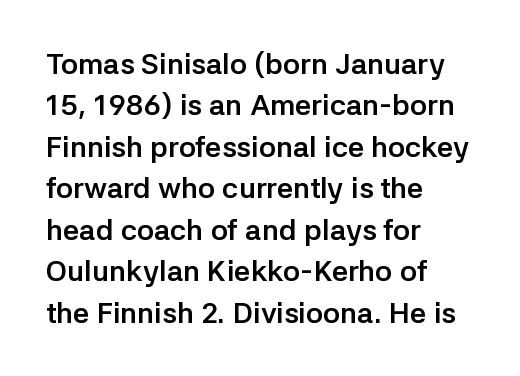
Check under the words: just untouched page. Its strokes are broad and dark, the hallmark of bold type. This sample uses an upright cut, with every glyph sitting square on the baseline. The rows are spaced the way most documents space them. Caption: standard tracking, unaltered. Think of a printed novel: that variable character pitch is what you see here.
